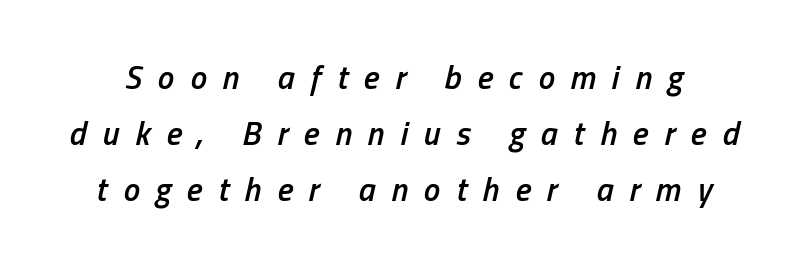
{"italic": "yes", "lean": "right", "slant_degrees": 13, "bold": "semi", "weight": "semibold", "width": "condensed", "stroke_contrast": "low", "x_height": "medium", "monospaced": "no", "underline": "no", "line_spacing": "normal", "line_spacing_ratio": 1.7, "letter_spacing": "wide", "letter_spacing_em": 0.48, "glyph_px": 33}
